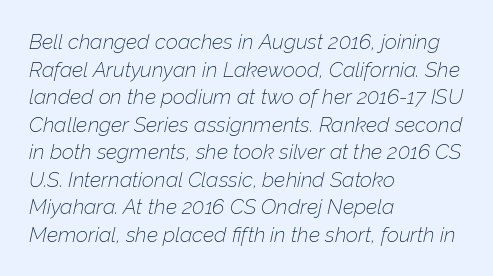
Notice how descenders clear the ascenders below comfortably — that's standard leading. The compositor pushed each line to the left boundary. Rule under the text: the space is simply empty. Slanted lettering throughout. Each stroke keeps to a modest, everyday thickness or less.
